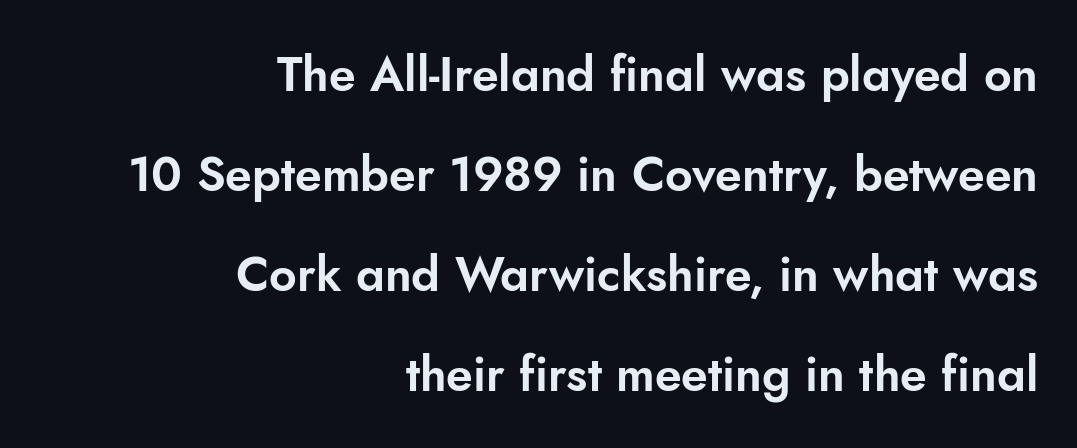
The passage shown has conventional tracking throughout. Check the space under the baseline: it is left empty. These lines are set flush right with a ragged left edge. Airy leading.
